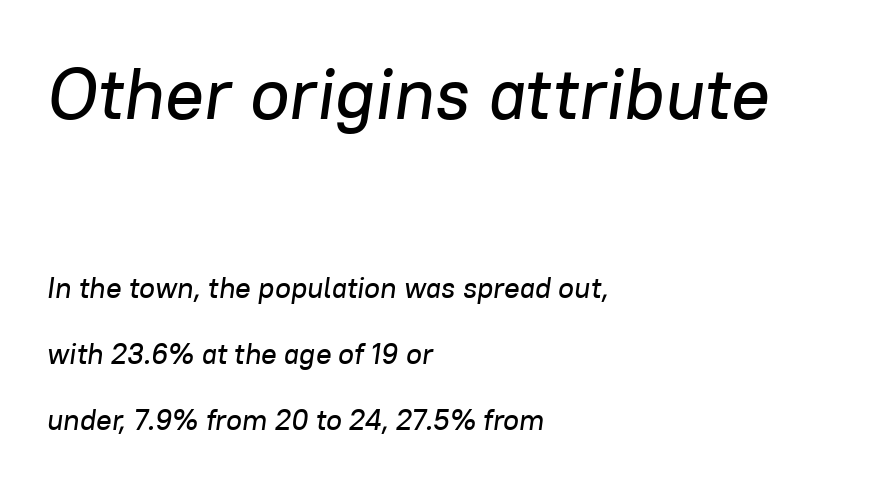
The image shows 72 px text type, italic (leaning right); set left-aligned, loose line spacing (2.28x), normal letter spacing, not underlined; the first (top) block is 2.48x larger; low stroke contrast and a medium x-height.
